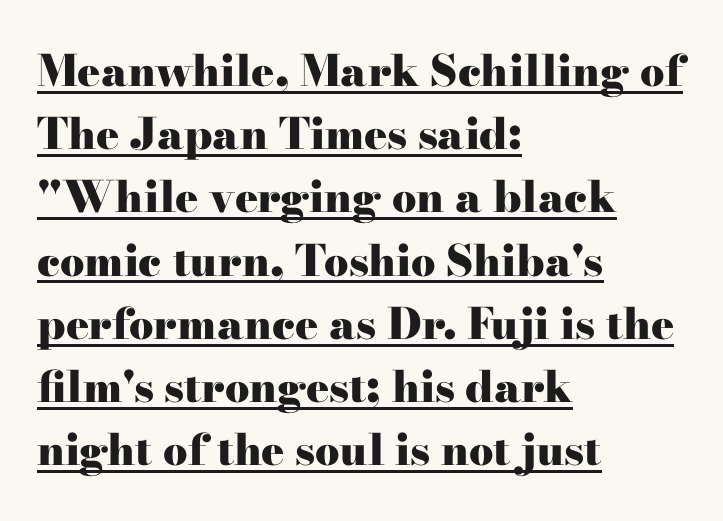
{"serif": "yes", "italic": "no", "bold": "yes", "weight": "heavy", "width": "wide", "stroke_contrast": "high", "x_height": "small", "monospaced": "no", "underline": "yes", "align": "left", "line_spacing": "normal", "line_spacing_ratio": 1.47, "letter_spacing": "normal", "letter_spacing_em": 0.0, "glyph_px": 43}
